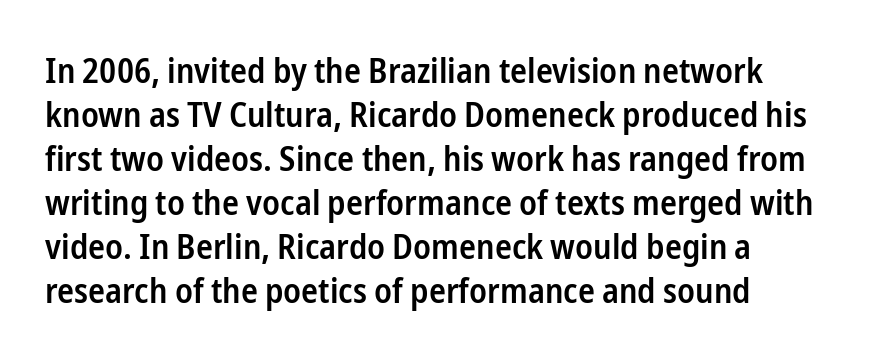
{"serif": "no", "italic": "no", "bold": "semi", "weight": "semibold", "width": "condensed", "stroke_contrast": "low", "x_height": "medium", "monospaced": "no", "underline": "no", "align": "left", "line_spacing": "normal", "line_spacing_ratio": 1.26, "letter_spacing": "normal", "letter_spacing_em": 0.0, "glyph_px": 35}
